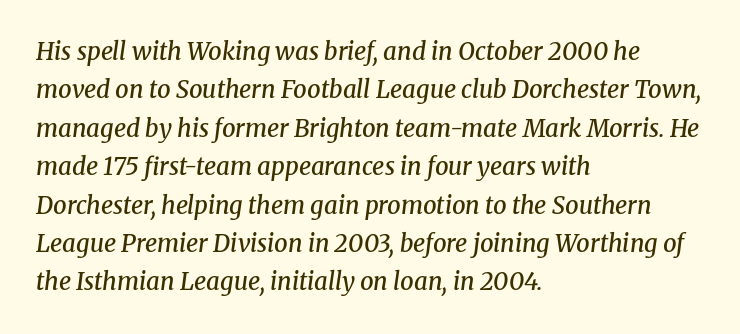
{"italic": "yes", "lean": "right", "slant_degrees": 8, "bold": "semi", "underline": "no", "align": "left", "line_spacing": "normal", "line_spacing_ratio": 1.6, "letter_spacing": "normal", "letter_spacing_em": 0.0, "glyph_px": 24}
